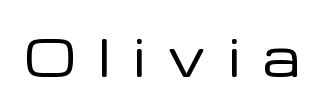
Q: Is the text bold? A: No.
Q: Is the text italic (slanted)? A: No, it is upright.
Q: Is the typeface a serif or a sans-serif typeface? A: Sans-serif.
Q: Is the text underlined? A: No.
Q: Is the spacing between letters normal or unusually wide? A: Unusually wide.
Q: Width (condensed, normal, or wide)? A: Normal.
Q: Stroke contrast? A: Low.
Q: x-height? A: Medium.
Q: Monospaced? A: No.
